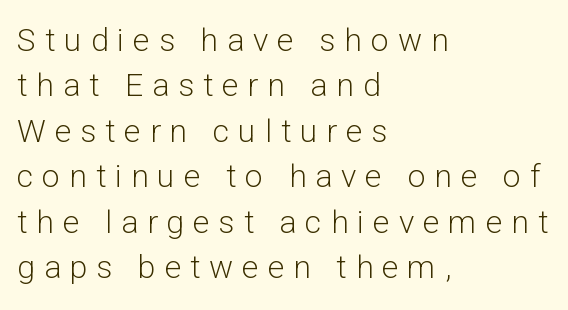
There is plenty of visible air inserted between adjacent glyphs. The passage shown is not underscored anywhere. Ordinary non-slanted type is in use. Nope, no serifs anywhere on these letters. Each stroke keeps to a modest, everyday thickness or less. The face used here is proportionally spaced, like ordinary book or web type.
